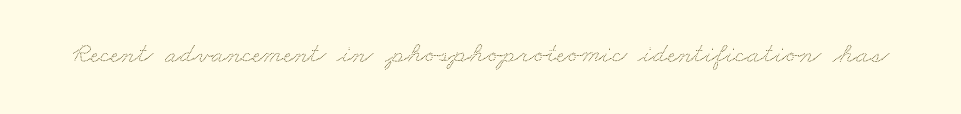
The line texture is even and compact thanks to regular tracking. Character widths vary here, with narrow letters taking less room than wide ones. The area under the type is left untouched.
